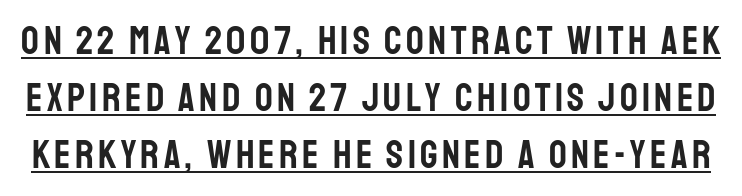
These characters rest on top of a visible drawn line. The rendering shows plain stroke endings on the letterforms — a sans-serif design. You could not count columns in this text — the font is proportionally spaced. This sample uses an upright cut, with every glyph sitting square on the baseline.
